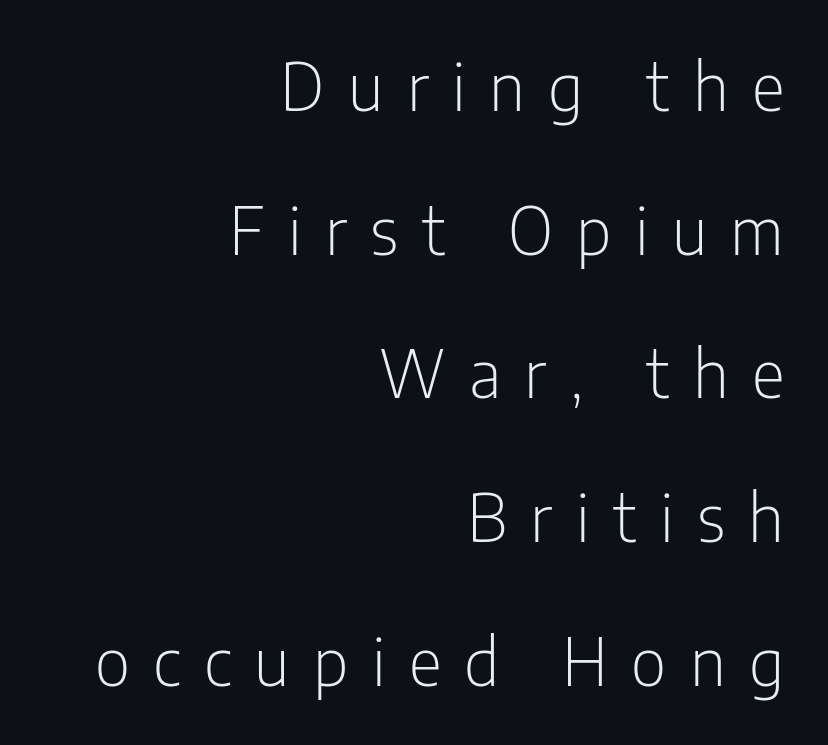
Q: Is the text bold? A: No.
Q: Is the text italic (slanted)? A: No, it is upright.
Q: Is the typeface a serif or a sans-serif typeface? A: Sans-serif.
Q: Is the text underlined? A: No.
Q: How is the paragraph aligned? A: Right-aligned.
Q: Is the spacing between letters normal or unusually wide? A: Unusually wide.
Q: Is the spacing between lines tight, normal or loose? A: Loose.
Q: Width (condensed, normal, or wide)? A: Condensed.
Q: Stroke contrast? A: Low.
Q: x-height? A: Medium.
Q: Monospaced? A: No.
